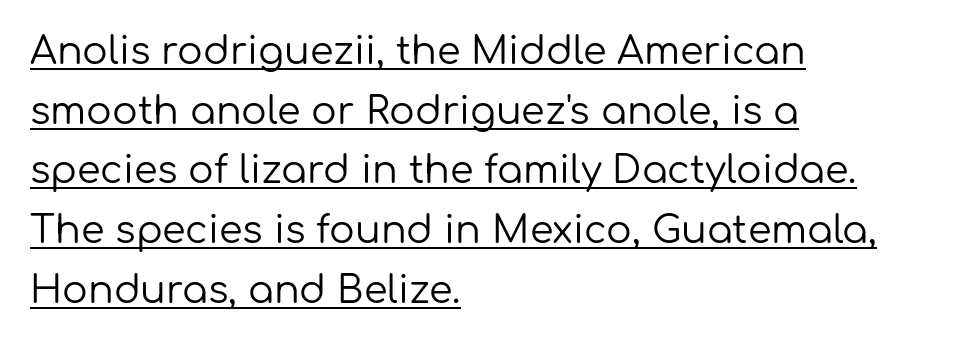
Q: Is the text bold? A: No.
Q: Is the text italic (slanted)? A: No, it is upright.
Q: Is the typeface a serif or a sans-serif typeface? A: Sans-serif.
Q: Is the text underlined? A: Yes.
Q: How is the paragraph aligned? A: Left-aligned.
Q: Is the spacing between letters normal or unusually wide? A: Normal.
Q: Is the spacing between lines tight, normal or loose? A: Normal.
Q: Width (condensed, normal, or wide)? A: Normal.
Q: Stroke contrast? A: Low.
Q: x-height? A: Medium.
Q: Monospaced? A: No.
